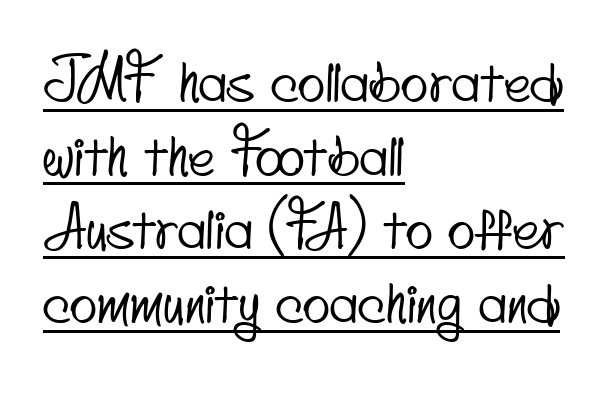
The image shows 57 px condensed sans-serif type; set left-aligned, normal line spacing (1.29x), normal letter spacing, underlined; low stroke contrast and a small x-height.
